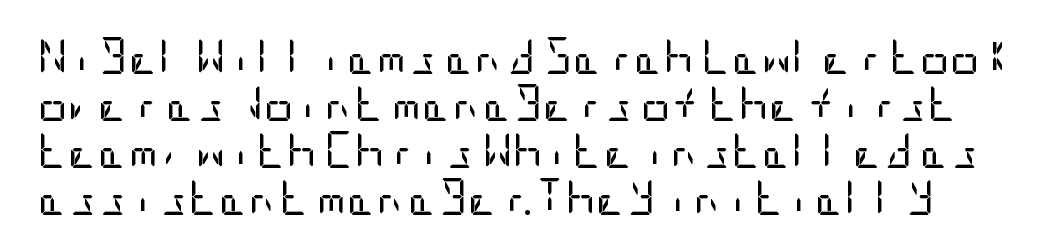
Ink coverage per letter is moderate at most. Letter spacing: default. Font category for this specimen: sans-serif. Nope, not italic — everything's standing straight. Regular leading. The gap between lines stays unmarked.
